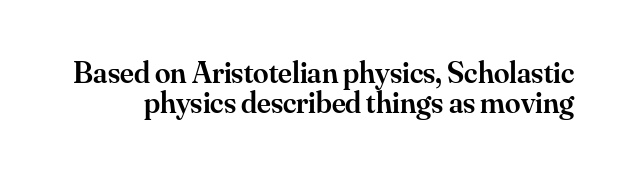
{"serif": "yes", "italic": "no", "bold": "semi", "weight": "semibold", "width": "normal", "stroke_contrast": "medium", "x_height": "small", "monospaced": "no", "underline": "no", "line_spacing": "tight", "line_spacing_ratio": 0.97, "letter_spacing": "normal", "letter_spacing_em": 0.0, "glyph_px": 31}
